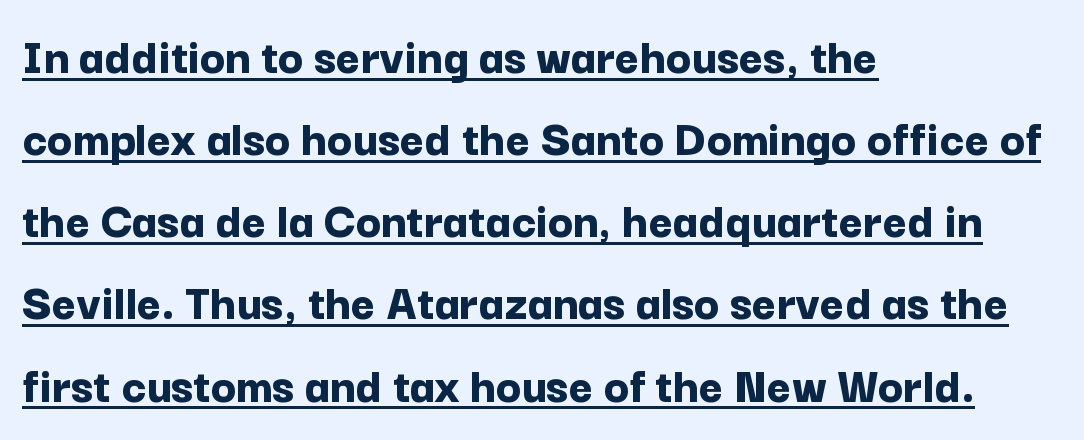
{"serif": "no", "italic": "no", "bold": "yes", "weight": "bold", "width": "normal", "stroke_contrast": "low", "x_height": "medium", "monospaced": "no", "underline": "yes", "align": "left", "line_spacing": "normal", "line_spacing_ratio": 1.58, "letter_spacing": "normal", "letter_spacing_em": 0.0, "glyph_px": 52}
